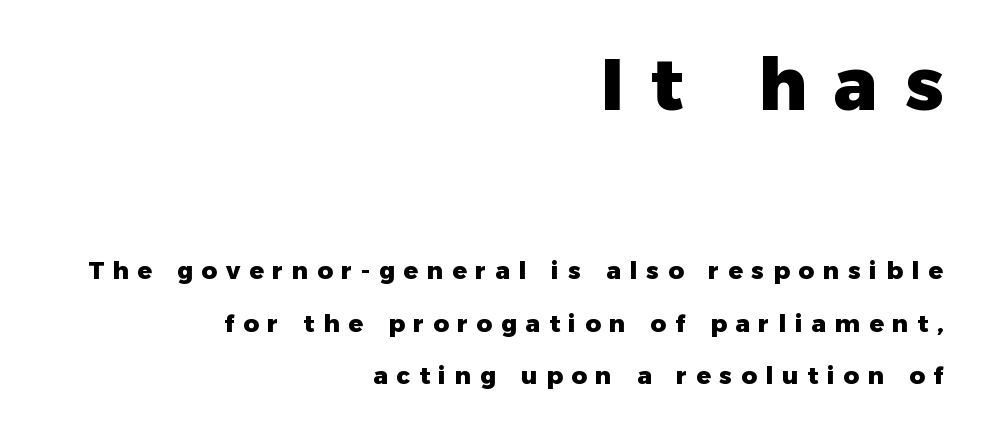
The image shows 72 px heavy sans-serif type, upright; set right-aligned, loose line spacing (2.19x), unusually wide letter spacing (+0.37 em), not underlined; the first (top) block is 3.0x larger; low stroke contrast and a medium x-height.
